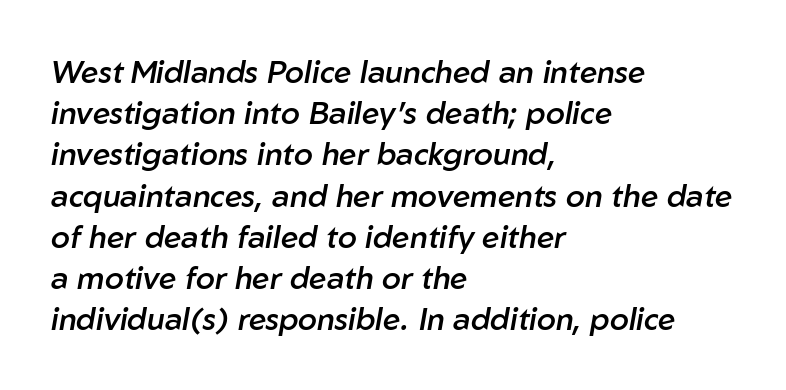
Q: Is the text bold? A: Semi-bold.
Q: Is the text italic (slanted)? A: Yes, it leans right by about 10 degrees.
Q: Is the text underlined? A: No.
Q: How is the paragraph aligned? A: Left-aligned.
Q: Is the spacing between letters normal or unusually wide? A: Normal.
Q: Is the spacing between lines tight, normal or loose? A: Normal.
Q: Width (condensed, normal, or wide)? A: Normal.
Q: Stroke contrast? A: Low.
Q: x-height? A: Medium.
Q: Monospaced? A: No.
